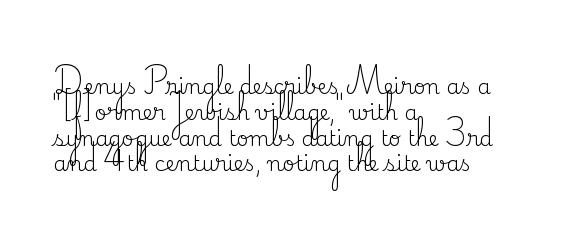
{"italic": "no", "bold": "no", "underline": "no", "align": "left", "line_spacing_ratio": 1.23, "letter_spacing": "normal", "letter_spacing_em": 0.0, "glyph_px": 21}
